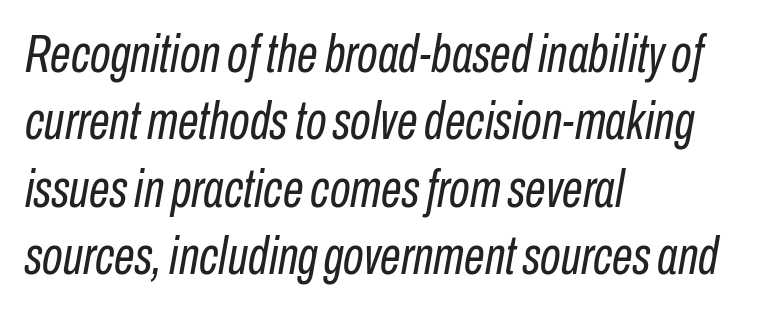
Compared with a typical body face, this is equally light or lighter still. Italic: yes, the glyphs are oblique. Check under the words: just untouched page. Varying glyph widths throughout — classic text-font behaviour.
